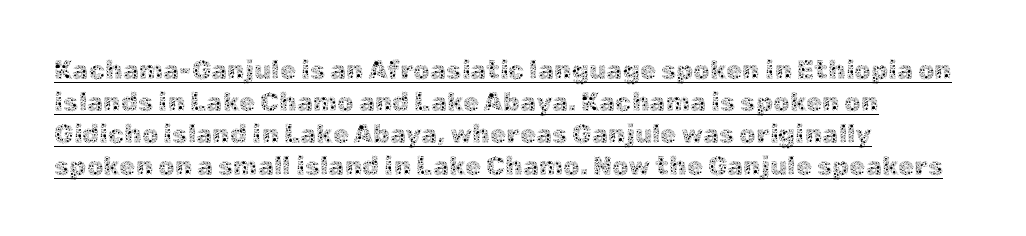
{"italic": "no", "bold": "no", "underline": "yes", "align": "left", "line_spacing_ratio": 1.23, "letter_spacing": "normal", "letter_spacing_em": 0.0, "glyph_px": 26}
